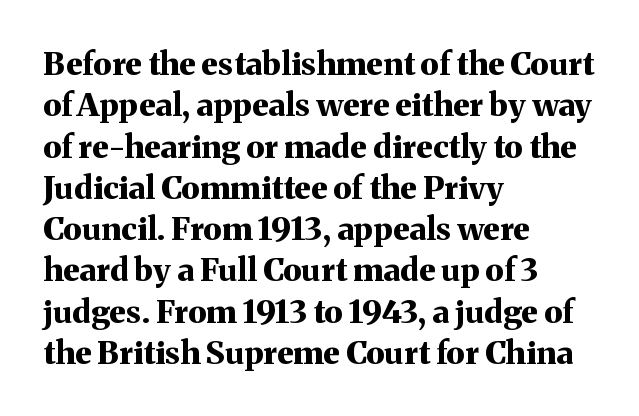
The image shows 32 px bold serif type, upright; set left-aligned, normal line spacing (1.29x), normal letter spacing, not underlined; medium stroke contrast and a medium x-height.
